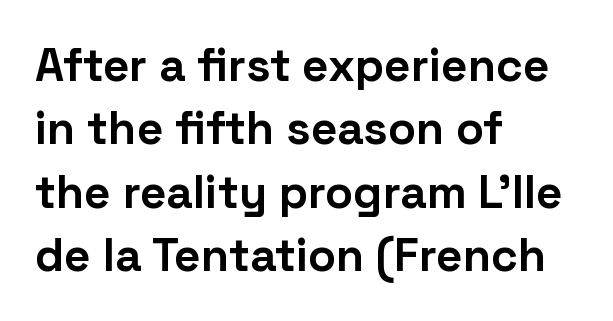
The space beneath each line is pristine and unruled. A typesetter would call this leading conventional body-copy spacing. Notice how the passage keeps a crisp vertical edge on the left only. Vertical strokes here are truly vertical. Strokes here are thick enough to call this a true bold.
